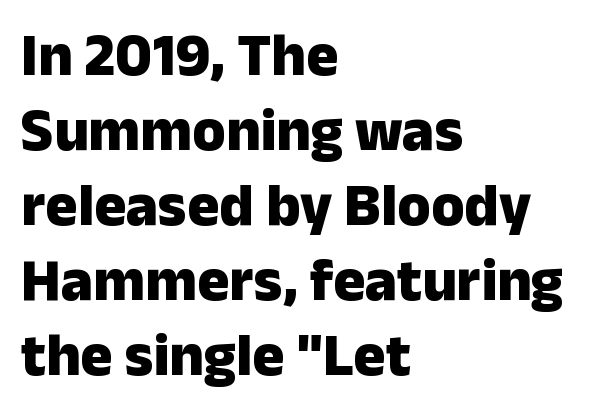
{"serif": "no", "italic": "no", "bold": "yes", "weight": "heavy", "width": "normal", "stroke_contrast": "low", "x_height": "medium", "monospaced": "no", "underline": "no", "align": "left", "line_spacing": "normal", "line_spacing_ratio": 1.25, "letter_spacing": "normal", "letter_spacing_em": 0.0, "glyph_px": 60}
